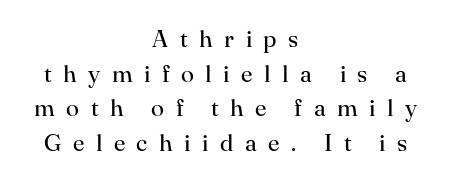
{"italic": "no", "bold": "no", "underline": "no", "align": "center", "line_spacing": "normal", "line_spacing_ratio": 1.44, "letter_spacing": "wide", "letter_spacing_em": 0.48, "glyph_px": 24}
